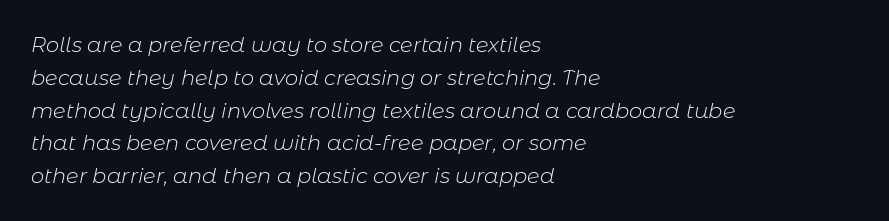
The image shows 21 px text type, italic (leaning right); set left-aligned, normal line spacing (1.56x), normal letter spacing, not underlined.
